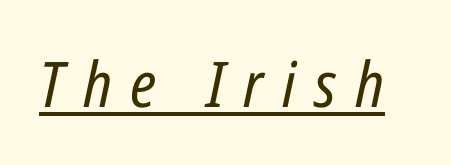
{"italic": "yes", "lean": "right", "slant_degrees": 12, "bold": "no", "weight": "regular", "width": "condensed", "stroke_contrast": "low", "x_height": "medium", "monospaced": "no", "underline": "yes", "letter_spacing": "wide", "letter_spacing_em": 0.3, "glyph_px": 63}
